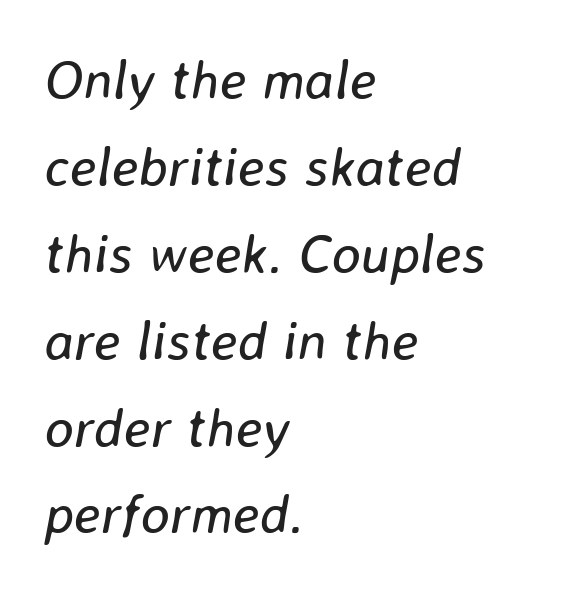
The image shows 55 px regular-weight type, italic (leaning right); set left-aligned, normal line spacing (1.58x), normal letter spacing, not underlined; low stroke contrast and a medium x-height.
